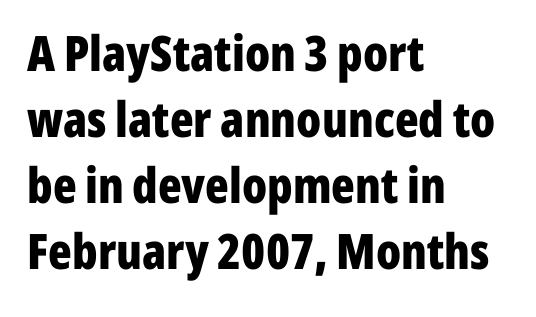
The image shows 49 px bold, condensed sans-serif type, upright; set left-aligned, normal line spacing (1.35x), normal letter spacing, not underlined; low stroke contrast and a medium x-height.
